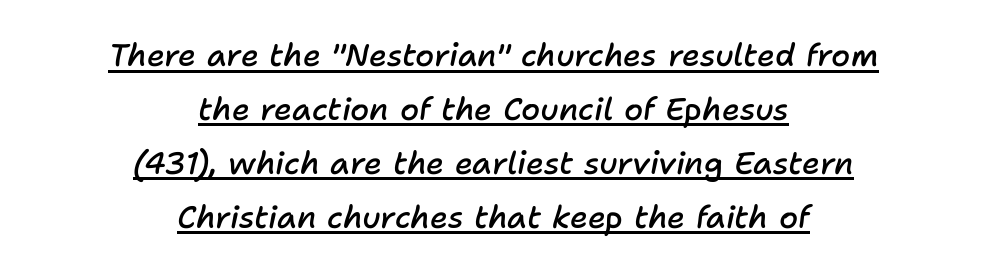
Q: Is the text bold? A: Semi-bold.
Q: Is the text italic (slanted)? A: Yes, it leans right by about 11 degrees.
Q: Is the text underlined? A: Yes.
Q: How is the paragraph aligned? A: Centered.
Q: Is the spacing between letters normal or unusually wide? A: Normal.
Q: Width (condensed, normal, or wide)? A: Normal.
Q: Stroke contrast? A: Low.
Q: x-height? A: Medium.
Q: Monospaced? A: No.
